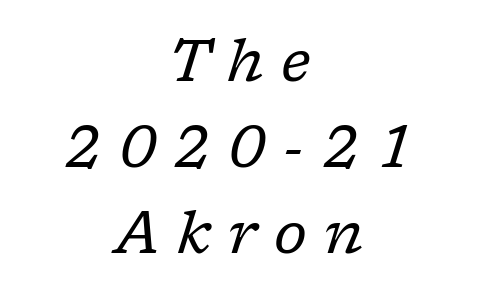
Q: Is the text bold? A: No.
Q: Is the text italic (slanted)? A: Yes, it leans right by about 17 degrees.
Q: Is the typeface a serif or a sans-serif typeface? A: Serif.
Q: Is the text underlined? A: No.
Q: How is the paragraph aligned? A: Centered.
Q: Is the spacing between letters normal or unusually wide? A: Unusually wide.
Q: Is the spacing between lines tight, normal or loose? A: Normal.
Q: Width (condensed, normal, or wide)? A: Normal.
Q: Stroke contrast? A: Low.
Q: x-height? A: Medium.
Q: Monospaced? A: No.
